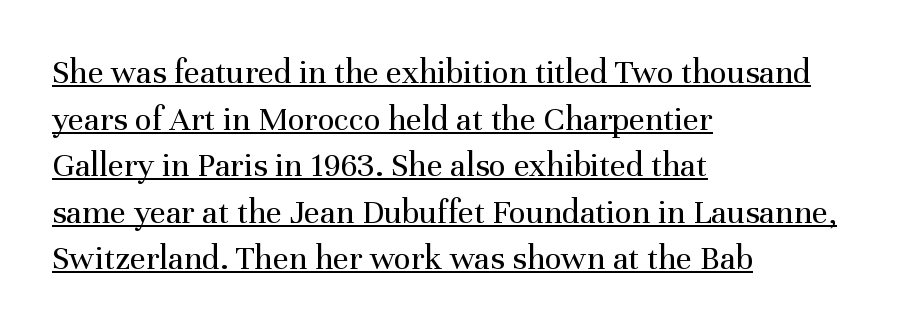
Q: Is the text bold? A: No.
Q: Is the text italic (slanted)? A: No, it is upright.
Q: Is the typeface a serif or a sans-serif typeface? A: Serif.
Q: Is the text underlined? A: Yes.
Q: How is the paragraph aligned? A: Left-aligned.
Q: Is the spacing between letters normal or unusually wide? A: Normal.
Q: Is the spacing between lines tight, normal or loose? A: Normal.
Q: Width (condensed, normal, or wide)? A: Normal.
Q: Stroke contrast? A: Medium.
Q: x-height? A: Medium.
Q: Monospaced? A: No.
